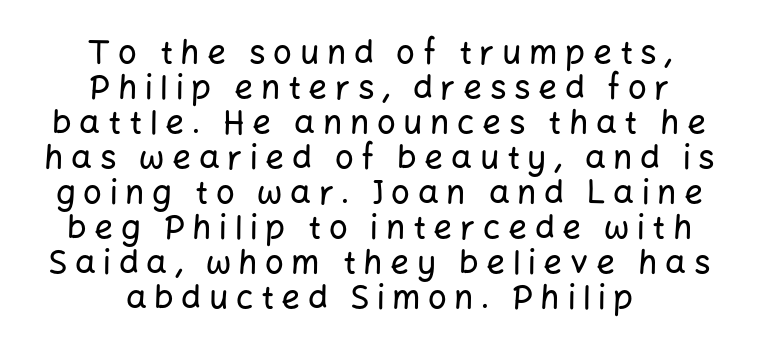
The image shows 33 px sans-serif type, upright; set centered, tight line spacing (1.06x), unusually wide letter spacing (+0.23 em), not underlined; low stroke contrast and a medium x-height.
